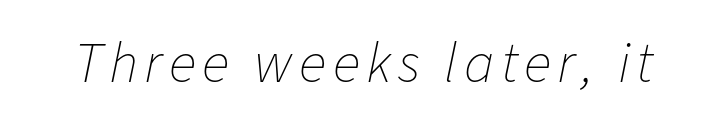
{"italic": "yes", "lean": "right", "slant_degrees": 11, "bold": "no", "weight": "thin", "width": "normal", "stroke_contrast": "low", "x_height": "medium", "monospaced": "no", "underline": "no", "glyph_px": 58}
